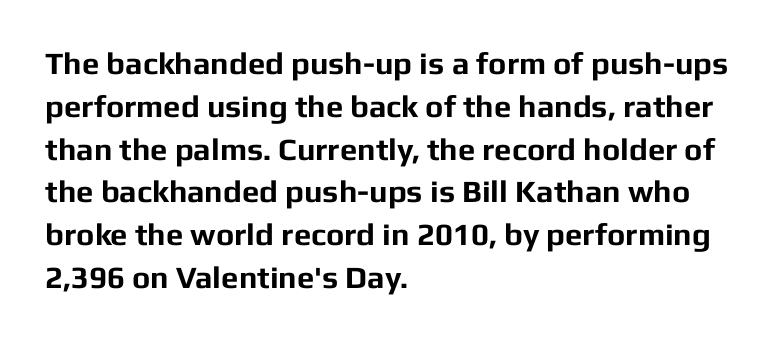
{"serif": "no", "italic": "no", "bold": "yes", "weight": "bold", "width": "normal", "stroke_contrast": "low", "x_height": "medium", "monospaced": "no", "underline": "no", "align": "left", "line_spacing": "normal", "line_spacing_ratio": 1.38, "letter_spacing": "normal", "letter_spacing_em": 0.0, "glyph_px": 31}
